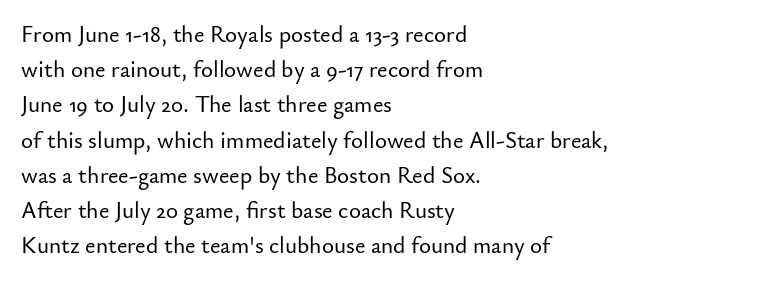
Q: Is the text italic (slanted)? A: No, it is upright.
Q: Is the text underlined? A: No.
Q: How is the paragraph aligned? A: Left-aligned.
Q: Is the spacing between letters normal or unusually wide? A: Normal.
Q: Is the spacing between lines tight, normal or loose? A: Normal.
